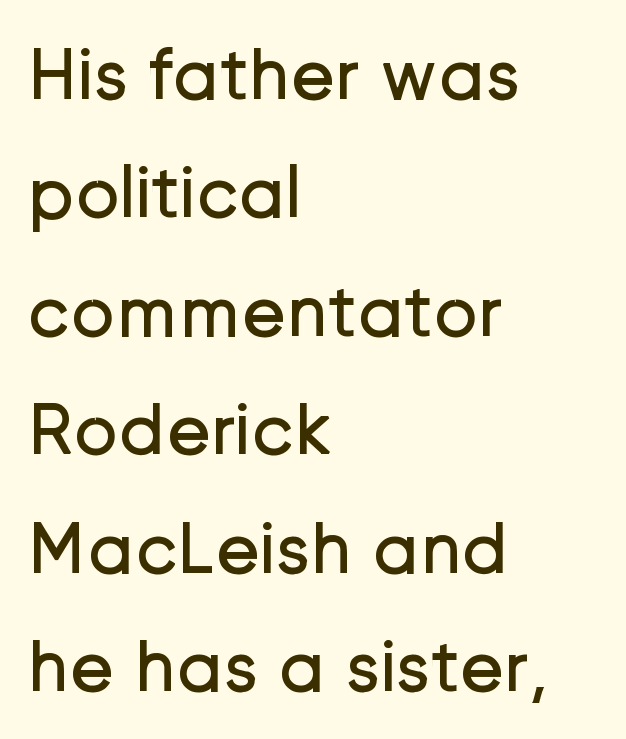
{"serif": "no", "italic": "no", "bold": "no", "weight": "regular", "width": "normal", "stroke_contrast": "low", "x_height": "medium", "monospaced": "no", "underline": "no", "align": "left", "line_spacing": "normal", "line_spacing_ratio": 1.58, "letter_spacing": "normal", "letter_spacing_em": 0.0, "glyph_px": 75}
